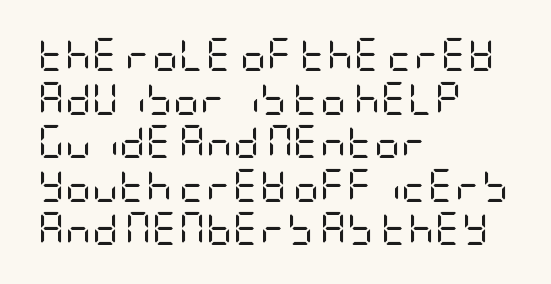
Glyph-to-glyph distance matches everyday printed text. What's the leading like? Ordinary, nothing unusual. A roman cut, with each character standing at attention. The passage shown is not underscored anywhere.
